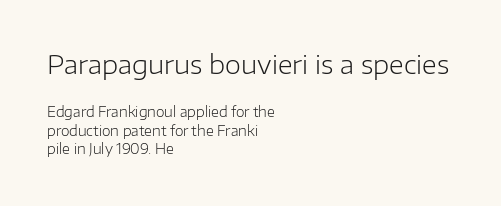
The image shows 26 px text type, upright; set left-aligned, normal line spacing (1.32x), normal letter spacing, not underlined; the first (top) block is 1.86x larger.
